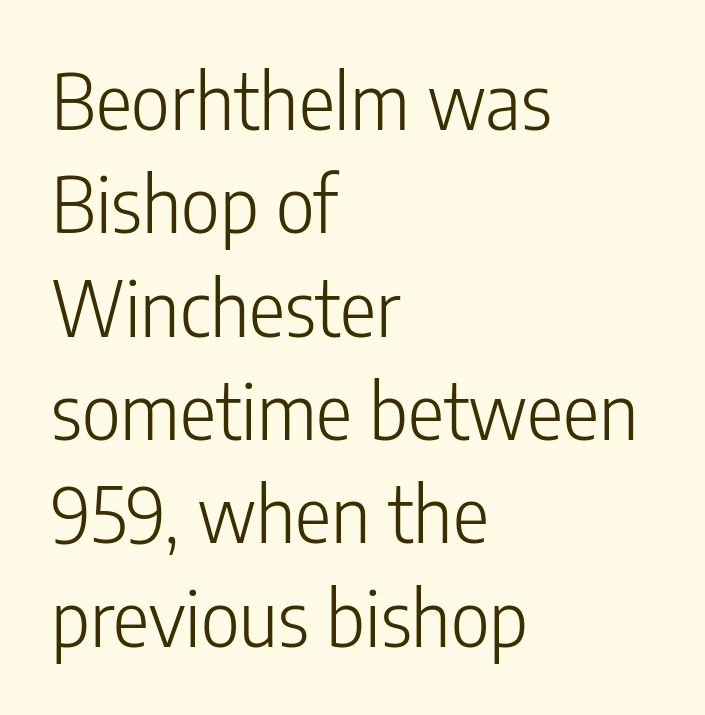
The image shows 76 px light, condensed sans-serif type, upright; set left-aligned, normal line spacing (1.36x), normal letter spacing, not underlined; low stroke contrast and a medium x-height.
